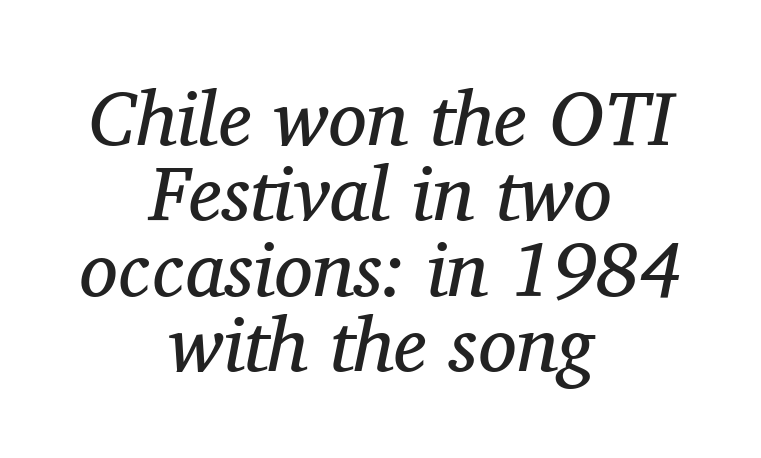
The rendering uses natural spacing where letterforms have individual widths. The gap between lines stays unmarked. The letterforms sit shoulder to shoulder at normal distance. The letters look calm and open, with moderate or lighter stems. This is serif lettering, the kind often seen in printed books. Does the lettering tilt? It does — this is italic.
